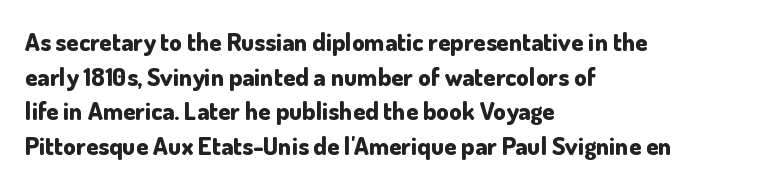
Q: Is the text bold? A: Yes.
Q: Is the text italic (slanted)? A: No, it is upright.
Q: Is the text underlined? A: No.
Q: How is the paragraph aligned? A: Left-aligned.
Q: Is the spacing between letters normal or unusually wide? A: Normal.
Q: Is the spacing between lines tight, normal or loose? A: Normal.
